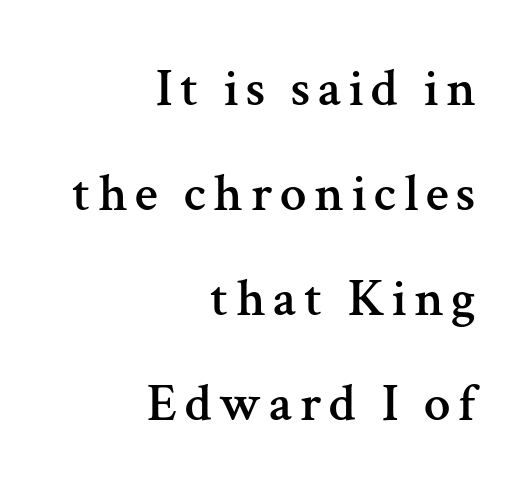
The lines are spread far apart with generous leading. Descenders are the only things crossing below the line. This is roman type, the default non-slanted kind. These lines are rendered in a variable-pitch font. Every row of glyphs terminates at an identical x-position on the right.
